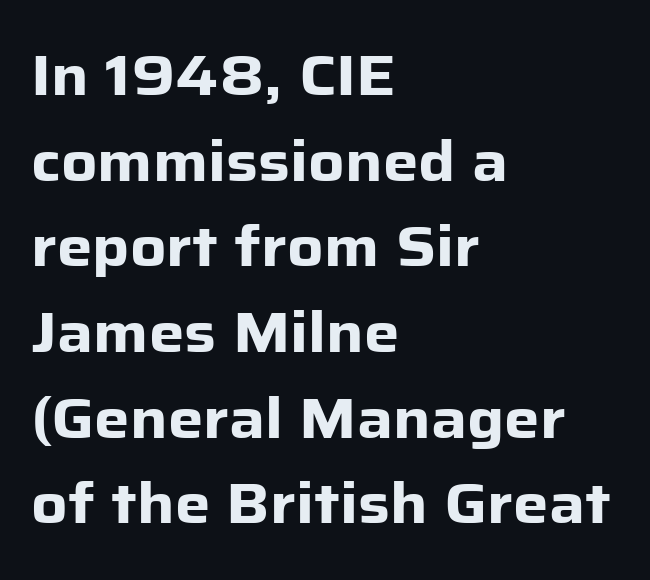
These lines keep a tight, regular rhythm from letter to letter. Caption: multi-line text, flush left, ragged right. Does the type have serifs? No, each stem ends abruptly. Every stem runs plumb, perpendicular to the baseline. Rows of type keep a routine distance in the vertical direction.
